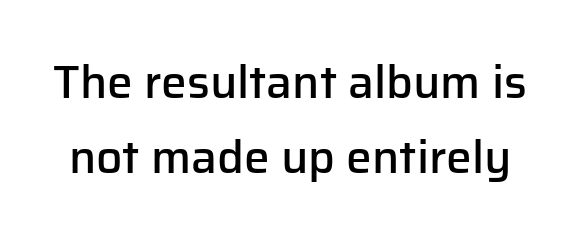
Q: Is the text bold? A: Semi-bold.
Q: Is the text italic (slanted)? A: No, it is upright.
Q: Is the typeface a serif or a sans-serif typeface? A: Sans-serif.
Q: Is the text underlined? A: No.
Q: Is the spacing between letters normal or unusually wide? A: Normal.
Q: Is the spacing between lines tight, normal or loose? A: Normal.
Q: Width (condensed, normal, or wide)? A: Normal.
Q: Stroke contrast? A: Low.
Q: x-height? A: Medium.
Q: Monospaced? A: No.
